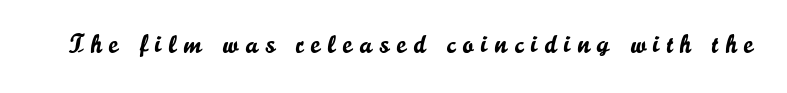
The image shows 26 px text type; set unusually wide letter spacing (+0.28 em), not underlined.
